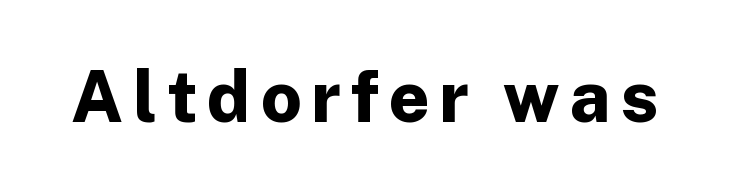
{"serif": "no", "italic": "no", "bold": "yes", "weight": "bold", "width": "normal", "stroke_contrast": "low", "x_height": "medium", "monospaced": "no", "underline": "no", "glyph_px": 71}
